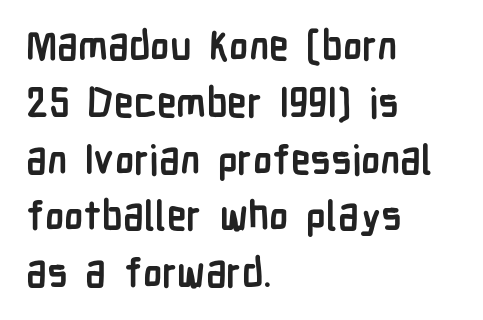
Whoever set this chose a conventional vertical rhythm. Posture: upright roman. Each line starts at the same left margin while the right side varies. The glyphs in this specimen are sans serif. Looks like regular typesetting: each glyph gets only the width it needs.
